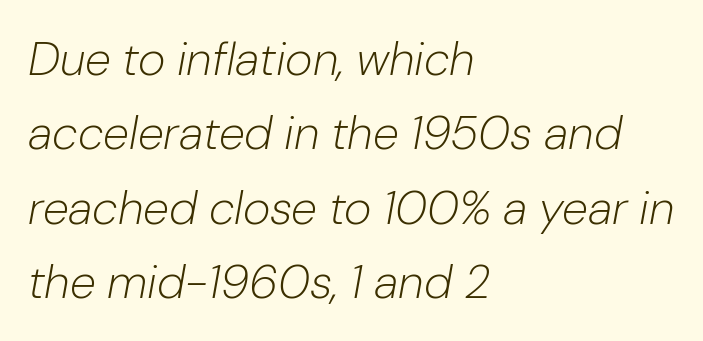
{"italic": "yes", "lean": "right", "slant_degrees": 10, "bold": "no", "weight": "light", "width": "normal", "stroke_contrast": "low", "x_height": "medium", "monospaced": "no", "underline": "no", "align": "left", "line_spacing": "normal", "line_spacing_ratio": 1.58, "letter_spacing": "normal", "letter_spacing_em": 0.0, "glyph_px": 47}
